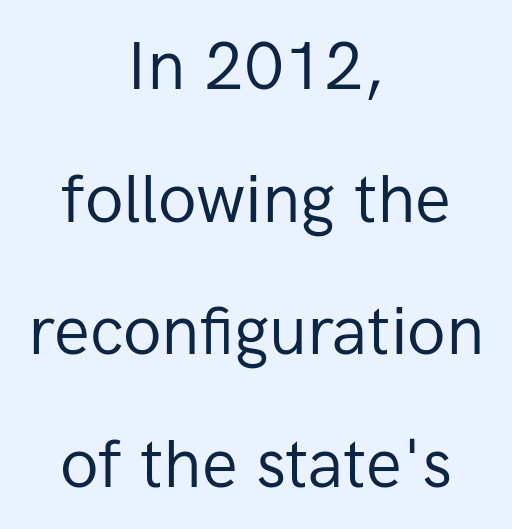
Q: Is the text bold? A: No.
Q: Is the text italic (slanted)? A: No, it is upright.
Q: Is the typeface a serif or a sans-serif typeface? A: Sans-serif.
Q: Is the text underlined? A: No.
Q: How is the paragraph aligned? A: Centered.
Q: Is the spacing between letters normal or unusually wide? A: Normal.
Q: Is the spacing between lines tight, normal or loose? A: Loose.
Q: Width (condensed, normal, or wide)? A: Normal.
Q: Stroke contrast? A: Low.
Q: x-height? A: Medium.
Q: Monospaced? A: No.
